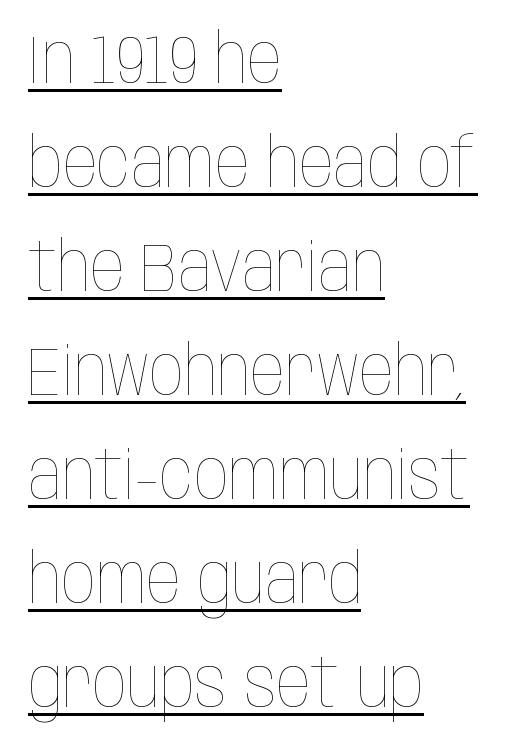
Q: Is the text bold? A: No.
Q: Is the text italic (slanted)? A: No, it is upright.
Q: Is the text underlined? A: Yes.
Q: How is the paragraph aligned? A: Left-aligned.
Q: Is the spacing between letters normal or unusually wide? A: Normal.
Q: Is the spacing between lines tight, normal or loose? A: Normal.
Q: Width (condensed, normal, or wide)? A: Condensed.
Q: Stroke contrast? A: Low.
Q: x-height? A: Large.
Q: Monospaced? A: No.
